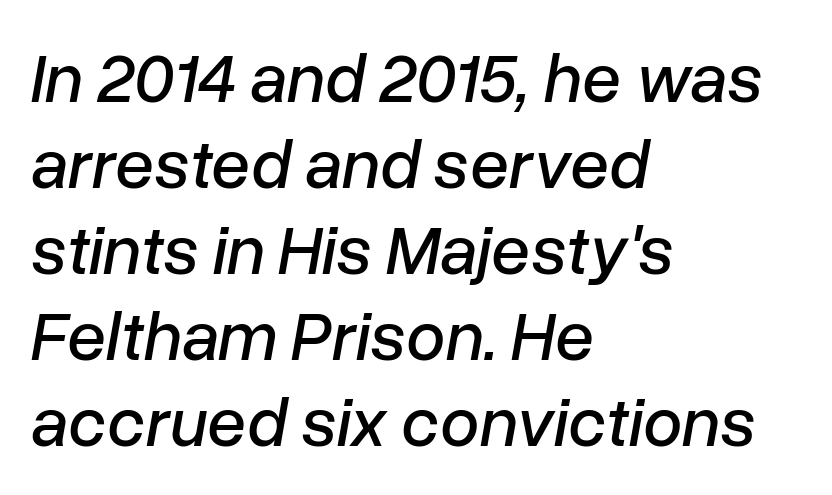
The image shows 70 px text type, italic (leaning right); set left-aligned, line spacing 1.23x, normal letter spacing, not underlined; low stroke contrast and a medium x-height.
